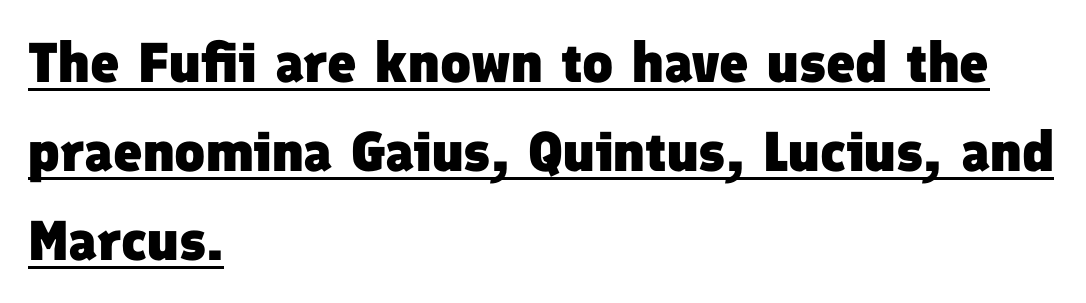
Q: Is the text bold? A: Yes.
Q: Is the typeface a serif or a sans-serif typeface? A: Sans-serif.
Q: Is the text underlined? A: Yes.
Q: How is the paragraph aligned? A: Left-aligned.
Q: Is the spacing between letters normal or unusually wide? A: Normal.
Q: Is the spacing between lines tight, normal or loose? A: Normal.
Q: Width (condensed, normal, or wide)? A: Normal.
Q: Stroke contrast? A: Low.
Q: x-height? A: Medium.
Q: Monospaced? A: No.
